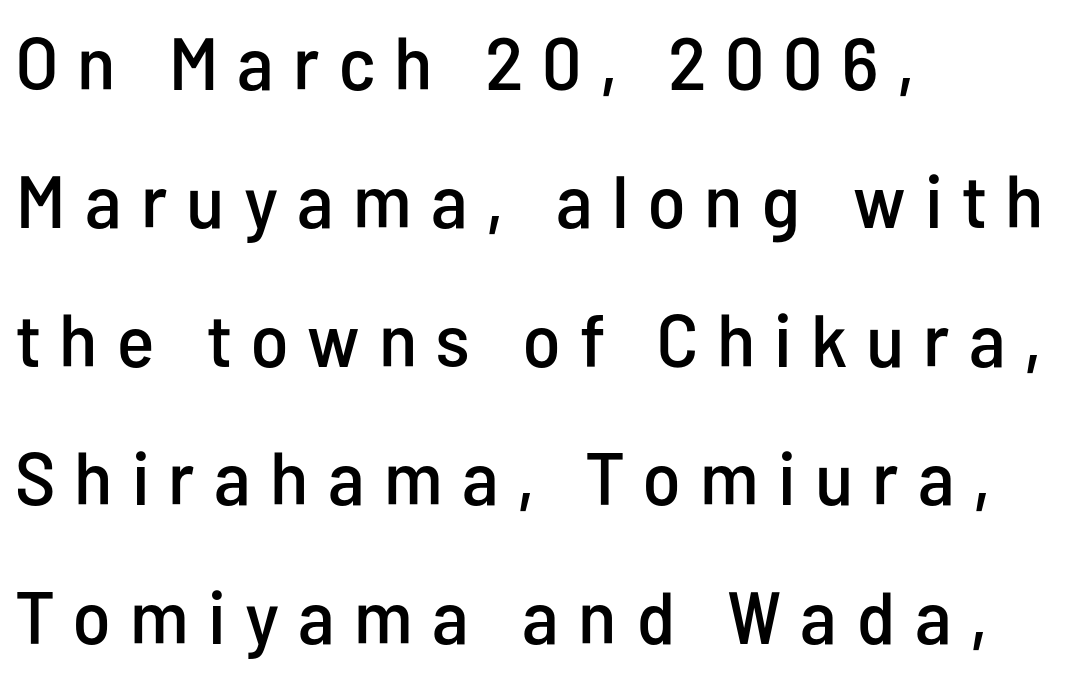
{"serif": "no", "italic": "no", "width": "condensed", "stroke_contrast": "low", "x_height": "medium", "monospaced": "no", "underline": "no", "align": "left", "line_spacing_ratio": 1.87, "letter_spacing": "wide", "letter_spacing_em": 0.26, "glyph_px": 74}
